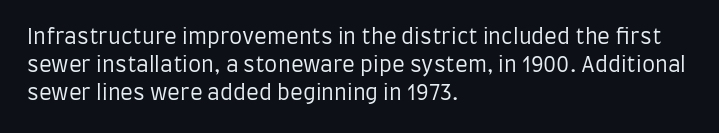
The image shows 21 px text type, upright; set left-aligned, normal line spacing (1.34x), normal letter spacing, not underlined.
